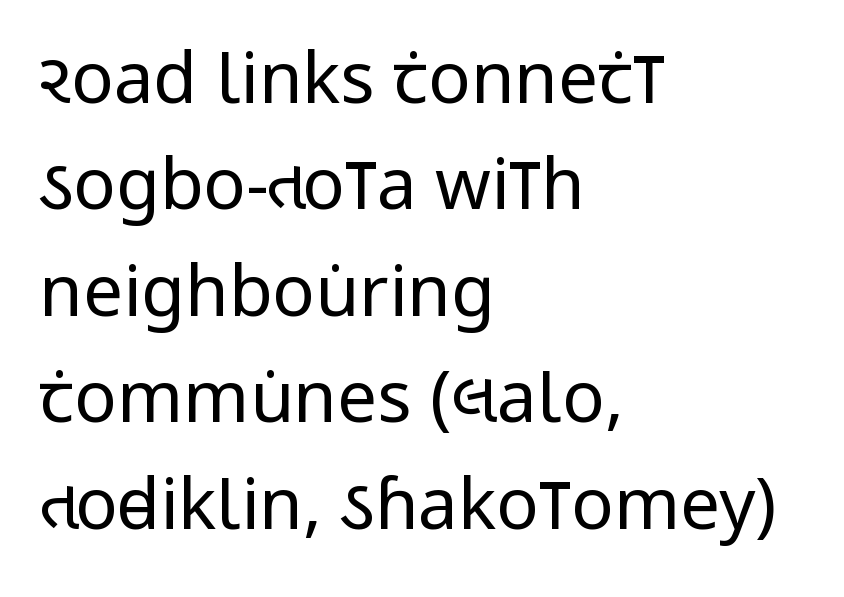
{"serif": "no", "italic": "no", "bold": "no", "weight": "regular", "width": "condensed", "stroke_contrast": "low", "x_height": "large", "monospaced": "no", "underline": "no", "align": "left", "line_spacing": "normal", "line_spacing_ratio": 1.5, "letter_spacing": "normal", "letter_spacing_em": 0.0, "glyph_px": 71}
